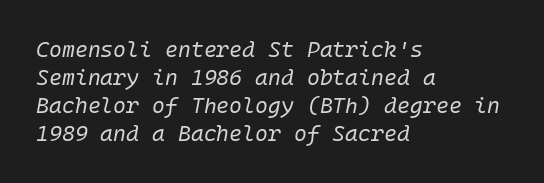
{"italic": "yes", "lean": "right", "slant_degrees": 10, "bold": "no", "underline": "no", "align": "left", "line_spacing": "normal", "line_spacing_ratio": 1.27, "letter_spacing": "normal", "letter_spacing_em": 0.0, "glyph_px": 22}
